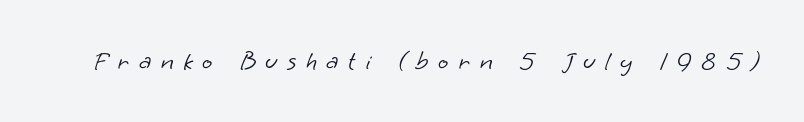
The letters are spread apart with noticeably loose tracking. Bold? No — there's no thickening of the strokes. Beneath every word, the page is bare.
